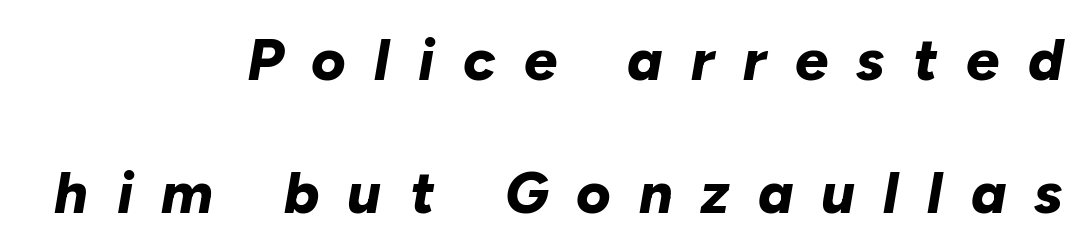
What stands out about the letter spacing? Its width — letters are far apart. Is the block centered? No — it sits flush against the right margin. Would a proofreader flag this as italicized? Yes. How heavy is the stroke? Heavy — this is a bold. The face used here is proportionally spaced, like ordinary book or web type. The vertical gap from one line to the next is large.
